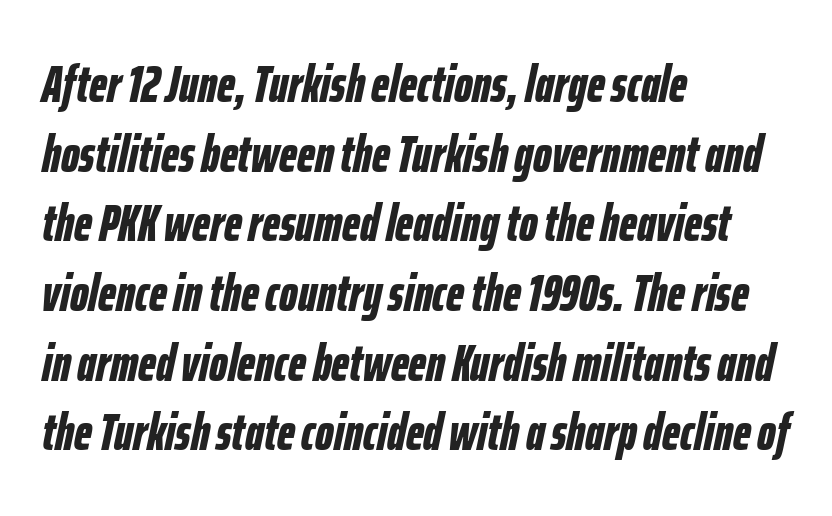
Q: Is the text bold? A: Yes.
Q: Is the text italic (slanted)? A: Yes, it leans right by about 12 degrees.
Q: Is the text underlined? A: No.
Q: How is the paragraph aligned? A: Left-aligned.
Q: Is the spacing between letters normal or unusually wide? A: Normal.
Q: Is the spacing between lines tight, normal or loose? A: Normal.
Q: Width (condensed, normal, or wide)? A: Condensed.
Q: Stroke contrast? A: Low.
Q: x-height? A: Medium.
Q: Monospaced? A: No.
